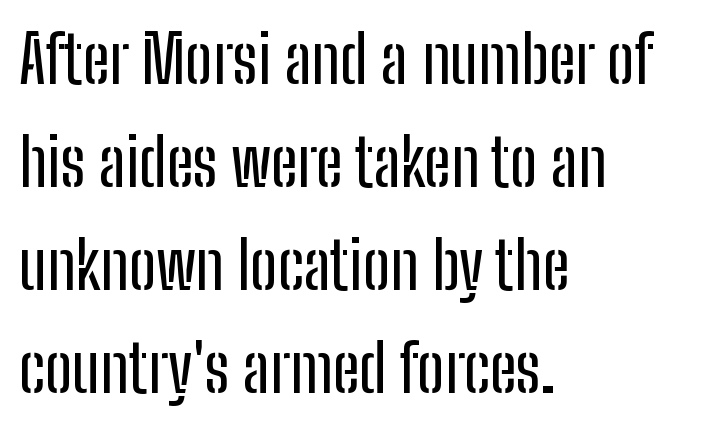
Stroke terminals: plain, sans-serif. In terms of letterspacing, this is plain default setting. Regular leading. Decoration check: the copy has no underline. If you drew a line through each stem, it would be perfectly vertical. Do the characters align in a grid? No, the font is proportional.
